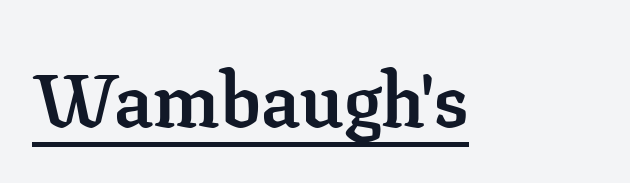
Notice how thick the strokes are: this is what a full bold looks like. Is the letter spacing exaggerated? No — it looks like the ordinary default. Underline: present. Does the lettering tilt? It doesn't — this is upright. Typographically, this falls in the serif category.
